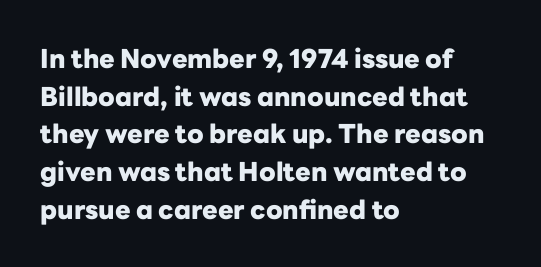
Q: Is the text bold? A: Yes.
Q: Is the text italic (slanted)? A: No, it is upright.
Q: Is the text underlined? A: No.
Q: How is the paragraph aligned? A: Left-aligned.
Q: Is the spacing between letters normal or unusually wide? A: Normal.
Q: Is the spacing between lines tight, normal or loose? A: Normal.
